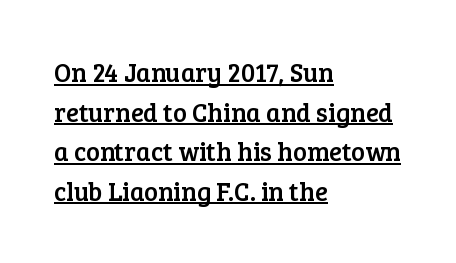
{"italic": "no", "underline": "yes", "align": "left", "line_spacing": "normal", "line_spacing_ratio": 1.52, "letter_spacing": "normal", "letter_spacing_em": 0.0, "glyph_px": 26}
